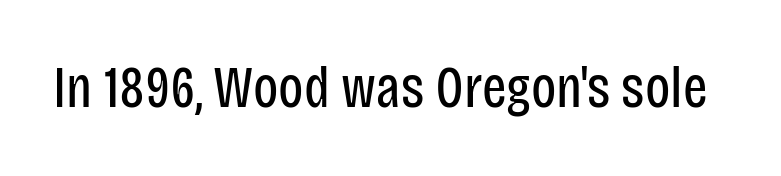
Check the space under the baseline: it is left empty. A typesetter would label this face a sans. Bold? No — there's no thickening of the strokes. You could not count columns in this text — the font is proportionally spaced.
